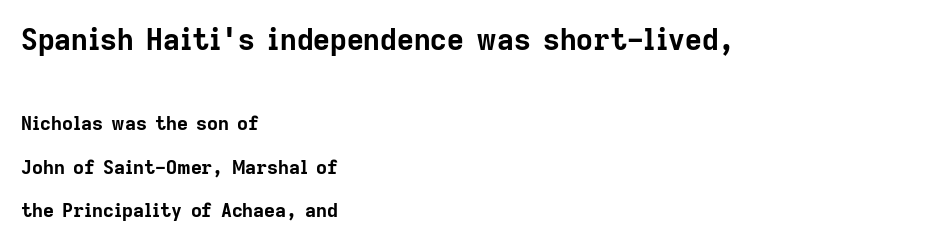
Q: Is the text bold? A: Yes.
Q: Is the text italic (slanted)? A: No, it is upright.
Q: Is the typeface a serif or a sans-serif typeface? A: Sans-serif.
Q: Is the text underlined? A: No.
Q: How is the paragraph aligned? A: Left-aligned.
Q: Is the spacing between letters normal or unusually wide? A: Normal.
Q: Is the spacing between lines tight, normal or loose? A: Loose.
Q: Which block of text is set in a larger size, the first (top) or the second (bottom)? A: The first (top) one.
Q: Width (condensed, normal, or wide)? A: Normal.
Q: Stroke contrast? A: Low.
Q: x-height? A: Medium.
Q: Monospaced? A: No.
